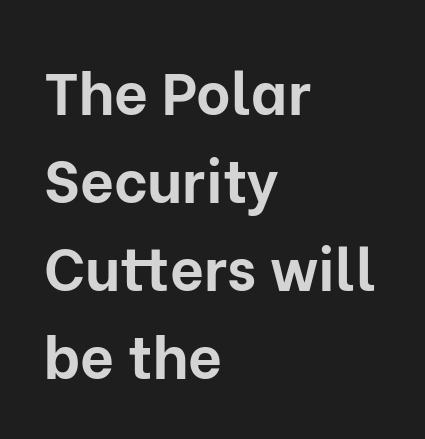
Q: Is the text bold? A: Yes.
Q: Is the text italic (slanted)? A: No, it is upright.
Q: Is the typeface a serif or a sans-serif typeface? A: Sans-serif.
Q: Is the text underlined? A: No.
Q: How is the paragraph aligned? A: Left-aligned.
Q: Is the spacing between letters normal or unusually wide? A: Normal.
Q: Is the spacing between lines tight, normal or loose? A: Normal.
Q: Width (condensed, normal, or wide)? A: Normal.
Q: Stroke contrast? A: Low.
Q: x-height? A: Medium.
Q: Monospaced? A: No.
